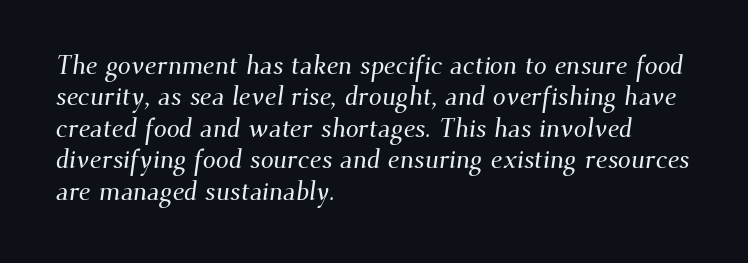
{"underline": "no", "align": "left", "line_spacing_ratio": 1.21, "letter_spacing": "normal", "letter_spacing_em": 0.0, "glyph_px": 26}
